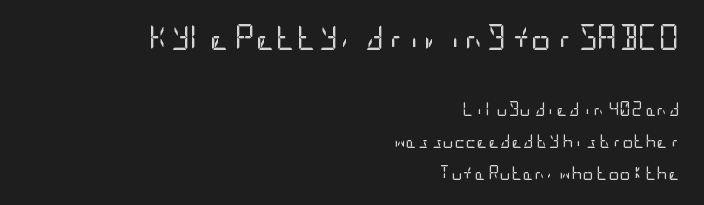
{"italic": "no", "bold": "no", "underline": "no", "align": "right", "line_spacing": "loose", "line_spacing_ratio": 2.28, "letter_spacing": "normal", "letter_spacing_em": 0.0, "larger_block": "first", "size_ratio": 1.79, "glyph_px": 25}
